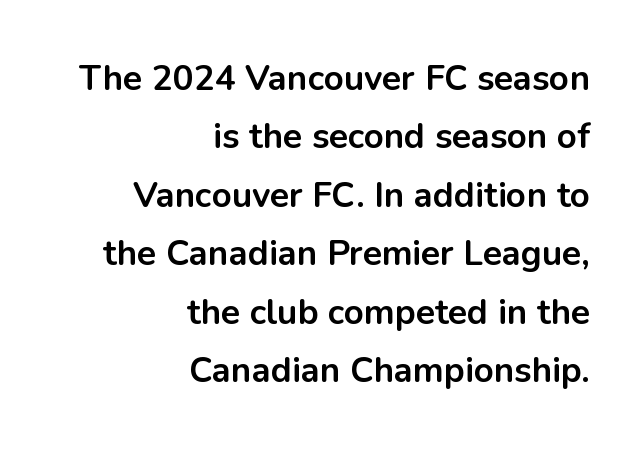
Q: Is the text bold? A: Yes.
Q: Is the text italic (slanted)? A: No, it is upright.
Q: Is the typeface a serif or a sans-serif typeface? A: Sans-serif.
Q: Is the text underlined? A: No.
Q: How is the paragraph aligned? A: Right-aligned.
Q: Is the spacing between letters normal or unusually wide? A: Normal.
Q: Is the spacing between lines tight, normal or loose? A: Normal.
Q: Width (condensed, normal, or wide)? A: Normal.
Q: Stroke contrast? A: Low.
Q: x-height? A: Medium.
Q: Monospaced? A: No.
